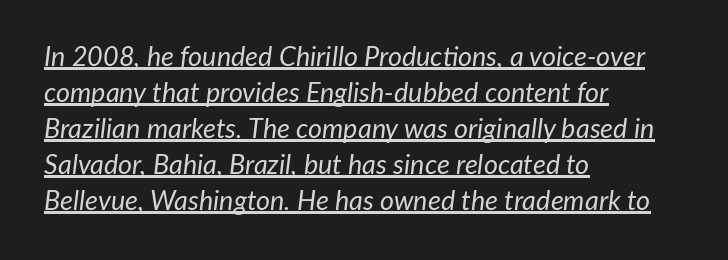
{"italic": "yes", "lean": "right", "slant_degrees": 7, "bold": "no", "underline": "yes", "align": "left", "line_spacing": "normal", "line_spacing_ratio": 1.33, "letter_spacing": "normal", "letter_spacing_em": 0.0, "glyph_px": 27}
